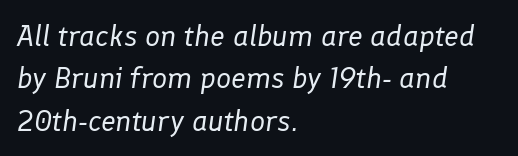
{"italic": "yes", "lean": "right", "slant_degrees": 8, "bold": "no", "weight": "regular", "width": "normal", "stroke_contrast": "low", "x_height": "medium", "monospaced": "no", "underline": "no", "align": "left", "line_spacing": "normal", "line_spacing_ratio": 1.41, "letter_spacing": "normal", "letter_spacing_em": 0.0, "glyph_px": 30}
